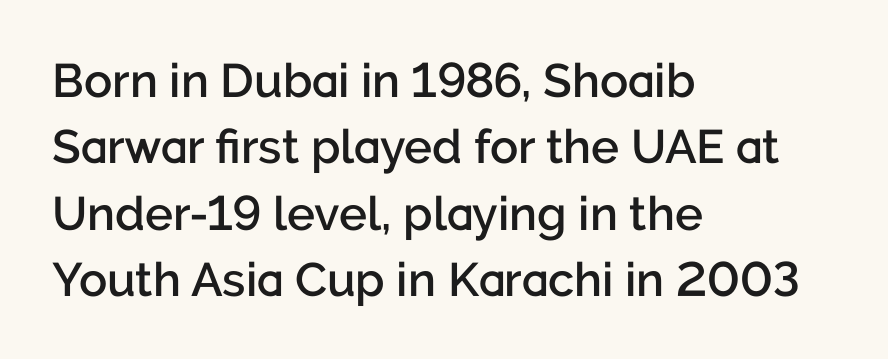
{"serif": "no", "italic": "no", "bold": "semi", "weight": "semibold", "width": "normal", "stroke_contrast": "low", "x_height": "medium", "monospaced": "no", "underline": "no", "align": "left", "line_spacing": "normal", "line_spacing_ratio": 1.41, "letter_spacing": "normal", "letter_spacing_em": 0.0, "glyph_px": 47}
